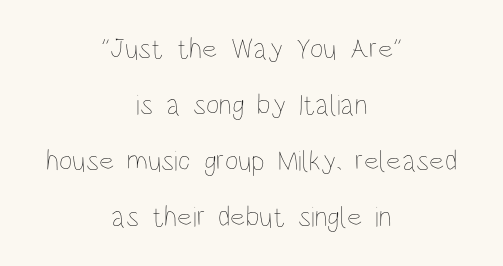
Q: Is the text bold? A: No.
Q: Is the text italic (slanted)? A: No, it is upright.
Q: Is the text underlined? A: No.
Q: How is the paragraph aligned? A: Centered.
Q: Is the spacing between letters normal or unusually wide? A: Normal.
Q: Is the spacing between lines tight, normal or loose? A: Loose.
Q: Width (condensed, normal, or wide)? A: Condensed.
Q: Stroke contrast? A: Low.
Q: x-height? A: Large.
Q: Monospaced? A: No.
